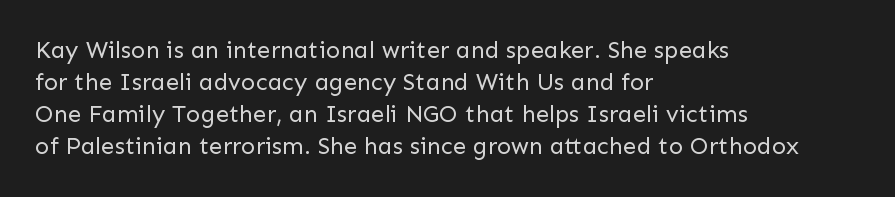
The image shows 24 px text type, upright; set left-aligned, normal line spacing (1.34x), normal letter spacing, not underlined.
